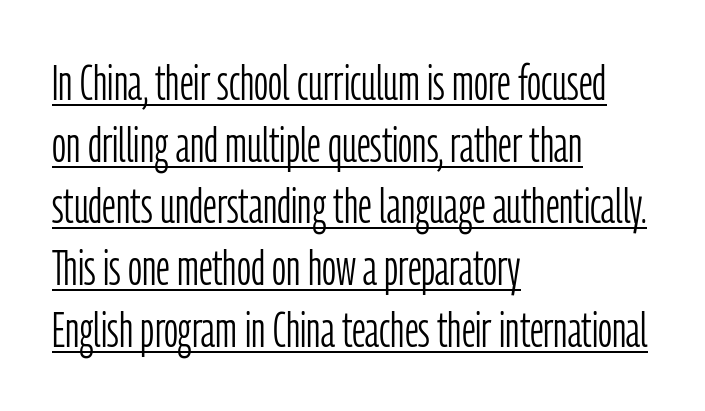
Q: Is the text bold? A: No.
Q: Is the text italic (slanted)? A: No, it is upright.
Q: Is the typeface a serif or a sans-serif typeface? A: Sans-serif.
Q: Is the text underlined? A: Yes.
Q: How is the paragraph aligned? A: Left-aligned.
Q: Is the spacing between letters normal or unusually wide? A: Normal.
Q: Is the spacing between lines tight, normal or loose? A: Normal.
Q: Width (condensed, normal, or wide)? A: Condensed.
Q: Stroke contrast? A: Low.
Q: x-height? A: Medium.
Q: Monospaced? A: No.
